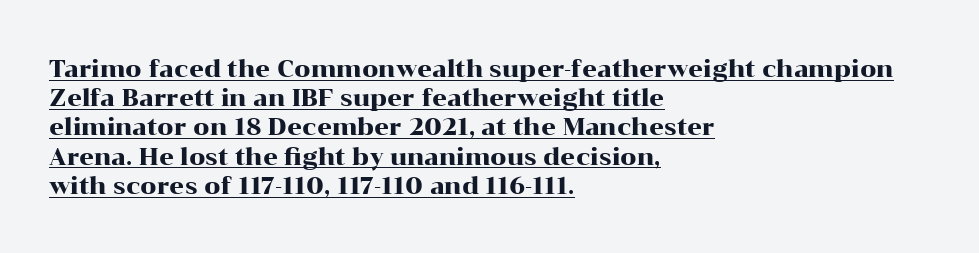
The ragged edge is on the right, which tells us the setting is flush left. The gaps between neighbouring characters are ordinary and unremarkable. Each line of the rendering has a horizontal stroke beneath the glyphs. These lines were composed using upright roman letters.
